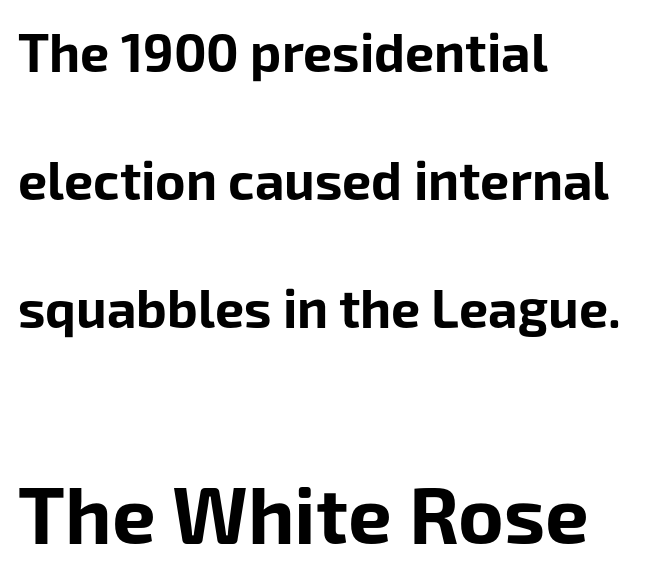
{"serif": "no", "italic": "no", "bold": "yes", "weight": "bold", "width": "normal", "stroke_contrast": "low", "x_height": "medium", "monospaced": "no", "underline": "no", "align": "left", "line_spacing": "loose", "line_spacing_ratio": 2.46, "letter_spacing": "normal", "letter_spacing_em": 0.0, "larger_block": "second", "size_ratio": 1.5, "glyph_px": 78}
